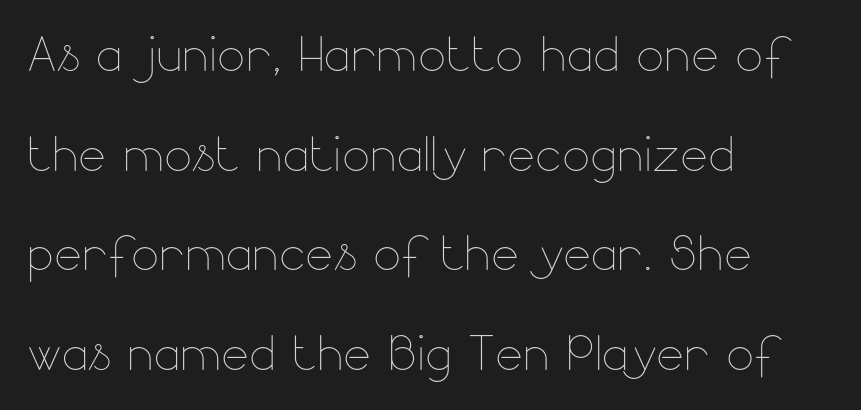
Q: Is the text bold? A: No.
Q: Is the text italic (slanted)? A: No, it is upright.
Q: Is the text underlined? A: No.
Q: How is the paragraph aligned? A: Left-aligned.
Q: Is the spacing between letters normal or unusually wide? A: Normal.
Q: Is the spacing between lines tight, normal or loose? A: Normal.
Q: Width (condensed, normal, or wide)? A: Normal.
Q: Stroke contrast? A: Low.
Q: x-height? A: Small.
Q: Monospaced? A: No.
